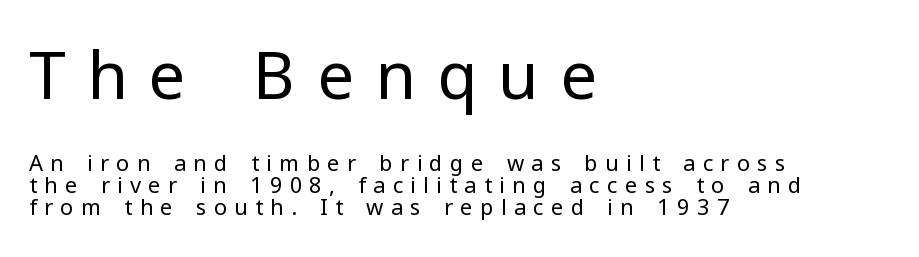
Q: Is the text bold? A: No.
Q: Is the text italic (slanted)? A: No, it is upright.
Q: Is the typeface a serif or a sans-serif typeface? A: Sans-serif.
Q: Is the text underlined? A: No.
Q: How is the paragraph aligned? A: Left-aligned.
Q: Is the spacing between letters normal or unusually wide? A: Unusually wide.
Q: Is the spacing between lines tight, normal or loose? A: Tight.
Q: Which block of text is set in a larger size, the first (top) or the second (bottom)? A: The first (top) one.
Q: Width (condensed, normal, or wide)? A: Normal.
Q: Stroke contrast? A: Low.
Q: x-height? A: Medium.
Q: Monospaced? A: No.
